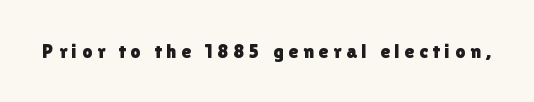
{"italic": "no", "underline": "no", "letter_spacing": "wide", "letter_spacing_em": 0.24, "glyph_px": 20}
